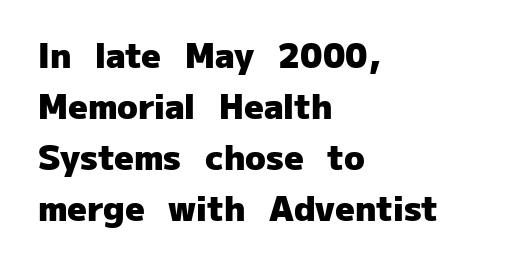
Q: Is the text bold? A: Yes.
Q: Is the text italic (slanted)? A: No, it is upright.
Q: Is the typeface a serif or a sans-serif typeface? A: Sans-serif.
Q: Is the text underlined? A: No.
Q: How is the paragraph aligned? A: Left-aligned.
Q: Is the spacing between letters normal or unusually wide? A: Normal.
Q: Is the spacing between lines tight, normal or loose? A: Normal.
Q: Width (condensed, normal, or wide)? A: Normal.
Q: Stroke contrast? A: Low.
Q: x-height? A: Medium.
Q: Monospaced? A: No.
